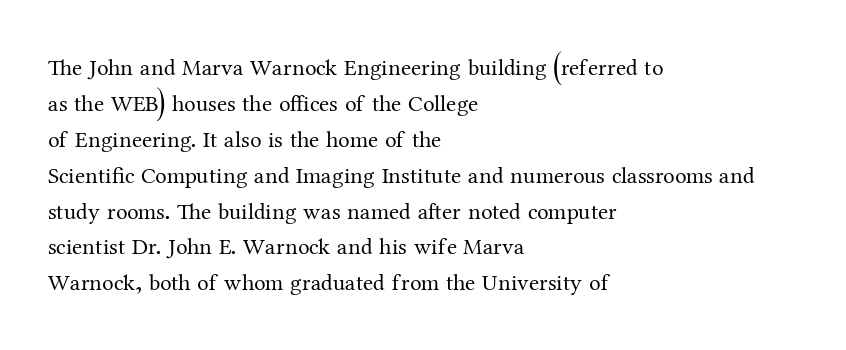
Q: Is the text bold? A: No.
Q: Is the text italic (slanted)? A: No, it is upright.
Q: Is the text underlined? A: No.
Q: How is the paragraph aligned? A: Left-aligned.
Q: Is the spacing between letters normal or unusually wide? A: Normal.
Q: Is the spacing between lines tight, normal or loose? A: Normal.
